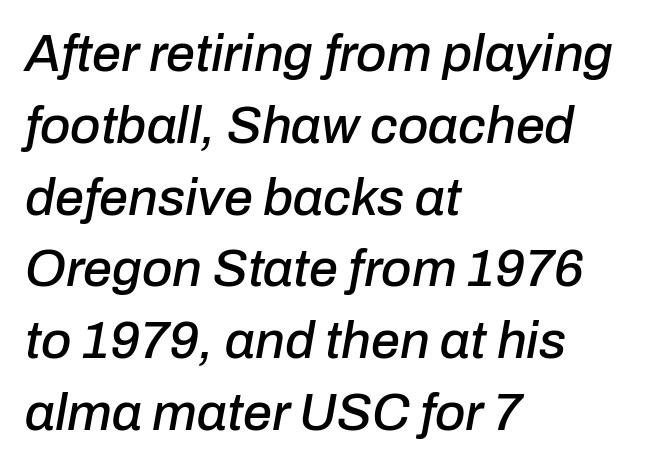
The image shows 52 px text type, italic (leaning right); set left-aligned, normal line spacing (1.38x), normal letter spacing, not underlined; low stroke contrast and a medium x-height.
